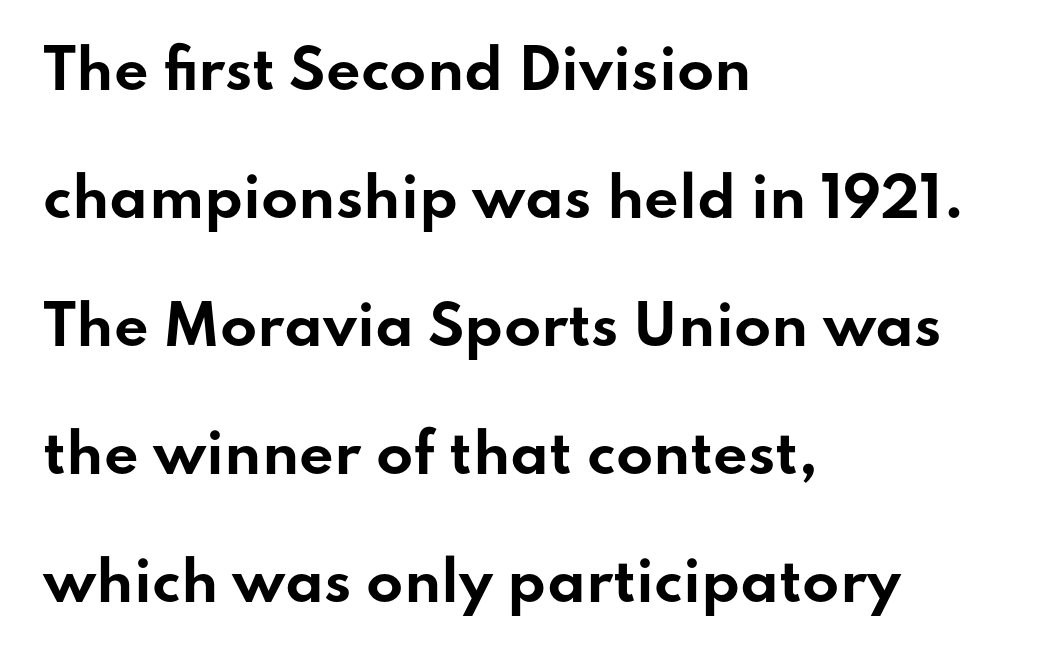
{"serif": "no", "italic": "no", "bold": "yes", "weight": "bold", "width": "wide", "stroke_contrast": "low", "x_height": "small", "monospaced": "no", "underline": "no", "align": "left", "line_spacing": "loose", "line_spacing_ratio": 2.37, "letter_spacing": "normal", "letter_spacing_em": 0.0, "glyph_px": 54}
